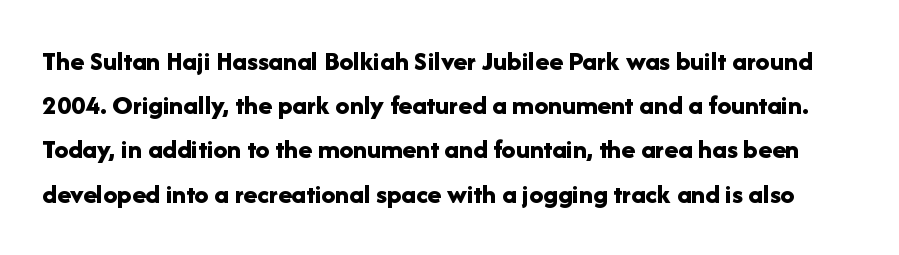
A clean baseline with only descenders dipping below it. Observe the ordinary spacing: letters are neighbours, not strangers. One glance says typical: line gaps are just what's usual. In terms of letterform style, serifs are entirely absent. Do the letters lean? They stand straight. These lines are rendered in a variable-pitch font.
